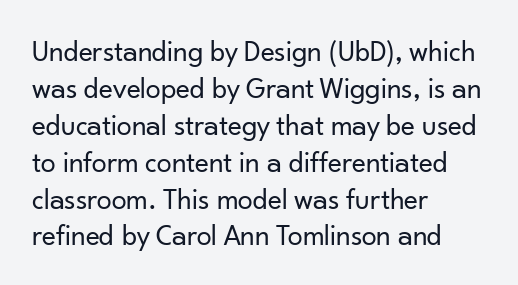
{"serif": "no", "italic": "no", "bold": "no", "weight": "regular", "width": "normal", "stroke_contrast": "low", "x_height": "small", "monospaced": "no", "underline": "no", "align": "left", "line_spacing_ratio": 1.23, "letter_spacing": "normal", "letter_spacing_em": 0.0, "glyph_px": 30}
